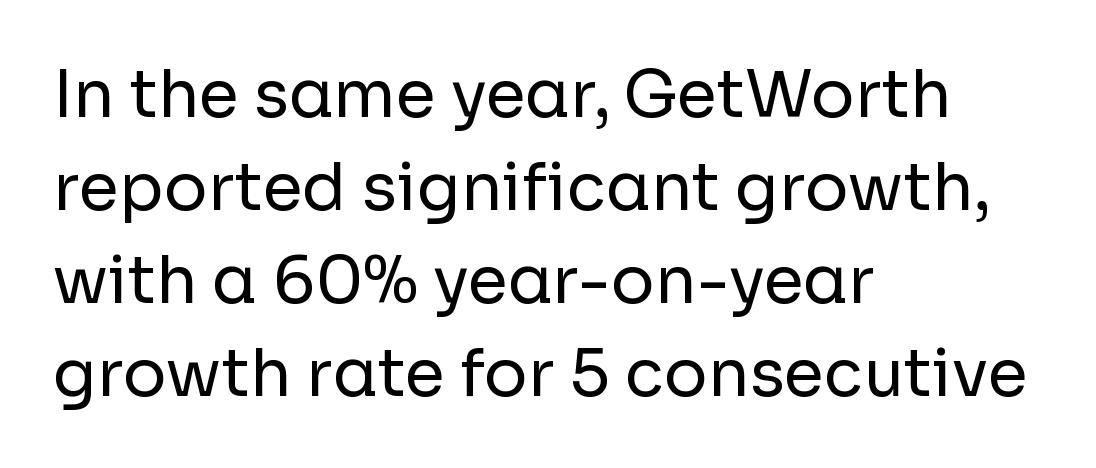
{"serif": "no", "italic": "no", "bold": "no", "weight": "regular", "width": "normal", "stroke_contrast": "low", "x_height": "medium", "monospaced": "no", "underline": "no", "align": "left", "line_spacing": "normal", "line_spacing_ratio": 1.43, "letter_spacing": "normal", "letter_spacing_em": 0.0, "glyph_px": 65}
